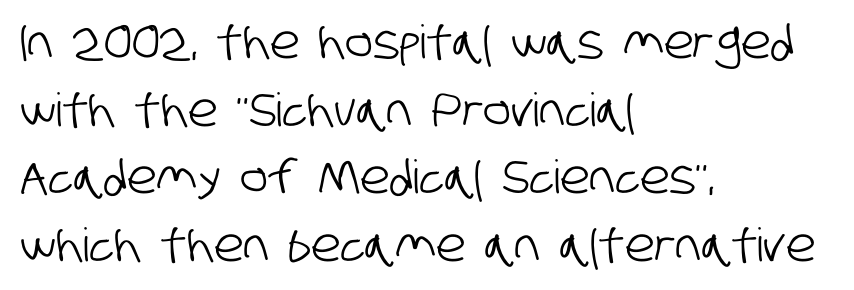
Q: Is the typeface a serif or a sans-serif typeface? A: Sans-serif.
Q: Is the text underlined? A: No.
Q: How is the paragraph aligned? A: Left-aligned.
Q: Is the spacing between letters normal or unusually wide? A: Normal.
Q: Is the spacing between lines tight, normal or loose? A: Normal.
Q: Width (condensed, normal, or wide)? A: Condensed.
Q: Stroke contrast? A: Low.
Q: x-height? A: Large.
Q: Monospaced? A: No.
